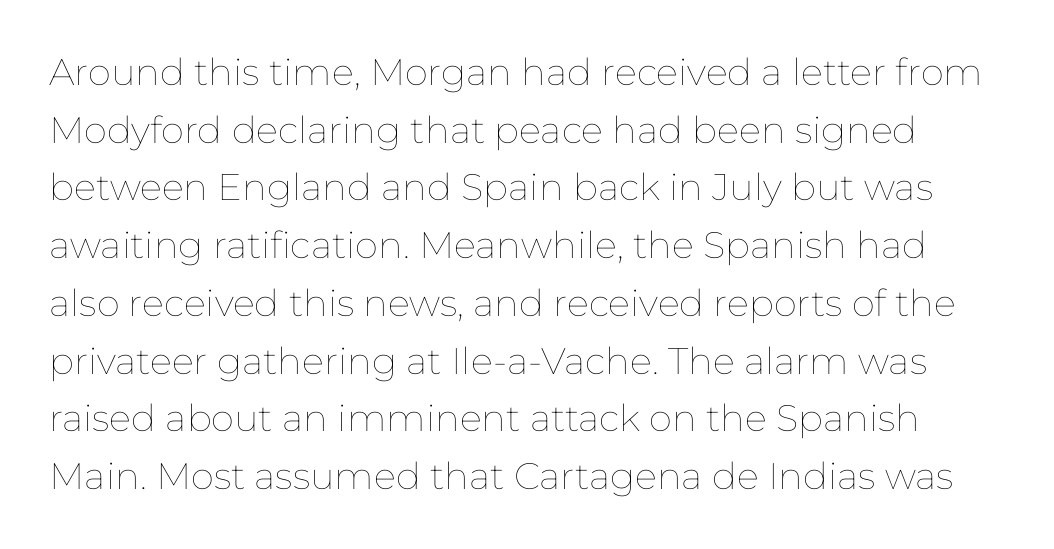
{"italic": "no", "bold": "no", "weight": "thin", "width": "normal", "stroke_contrast": "low", "x_height": "medium", "monospaced": "no", "underline": "no", "line_spacing": "normal", "line_spacing_ratio": 1.56, "letter_spacing": "normal", "letter_spacing_em": 0.0, "glyph_px": 37}
